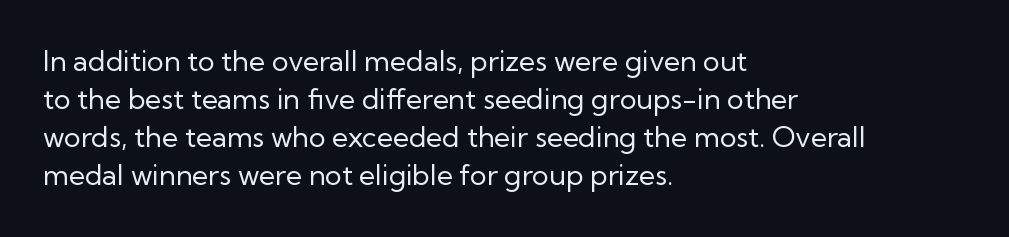
{"serif": "no", "italic": "no", "bold": "no", "weight": "regular", "width": "normal", "stroke_contrast": "low", "x_height": "medium", "monospaced": "no", "underline": "no", "align": "left", "line_spacing": "normal", "line_spacing_ratio": 1.36, "letter_spacing": "normal", "letter_spacing_em": 0.0, "glyph_px": 28}
